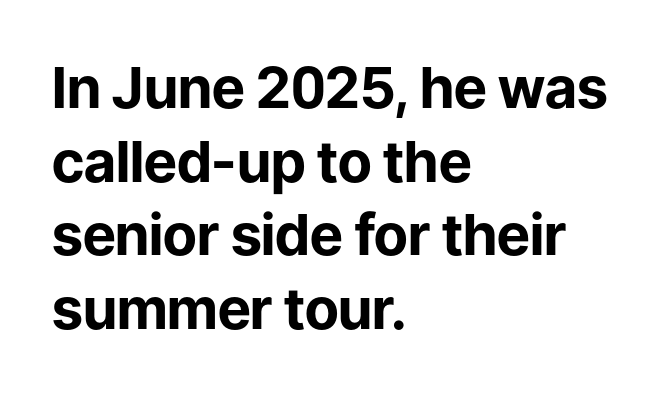
{"serif": "no", "italic": "no", "bold": "yes", "weight": "bold", "width": "normal", "stroke_contrast": "low", "x_height": "medium", "monospaced": "no", "underline": "no", "align": "left", "line_spacing": "normal", "line_spacing_ratio": 1.29, "letter_spacing": "normal", "letter_spacing_em": 0.0, "glyph_px": 57}
